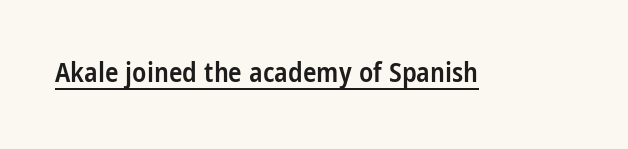
Tall strokes in this sample are plumb rather than angled. Nobody touched the tracking dial on this one. Each letter keeps its own natural width here, so spacing adapts to shape. Caption: semibold face, moderately heavy strokes. Every word sits above its own underline. Nothing sits at the stroke ends, so this counts as sans-serif.
